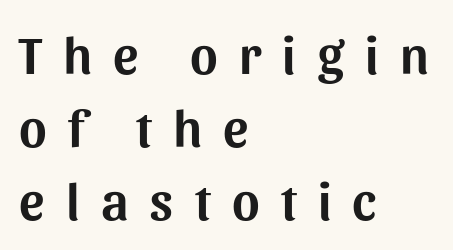
The image shows 53 px sans-serif type, upright; set left-aligned, normal line spacing (1.38x), unusually wide letter spacing (+0.4 em), not underlined; medium stroke contrast and a medium x-height.
